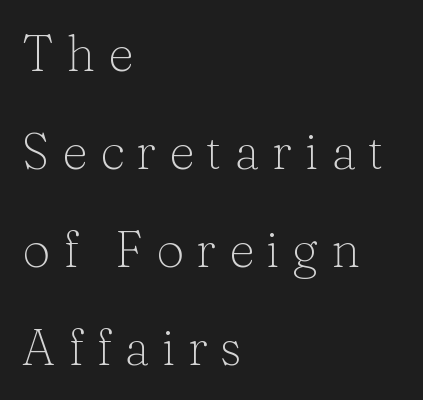
{"serif": "yes", "italic": "no", "bold": "no", "weight": "light", "width": "normal", "stroke_contrast": "low", "x_height": "medium", "monospaced": "no", "underline": "no", "align": "left", "line_spacing": "loose", "line_spacing_ratio": 1.96, "letter_spacing": "wide", "letter_spacing_em": 0.25, "glyph_px": 50}
